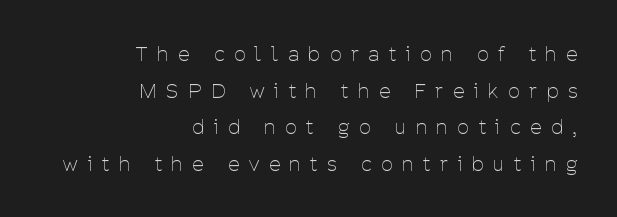
{"italic": "no", "bold": "no", "underline": "no", "align": "right", "line_spacing_ratio": 1.83, "letter_spacing": "wide", "letter_spacing_em": 0.5, "glyph_px": 20}
